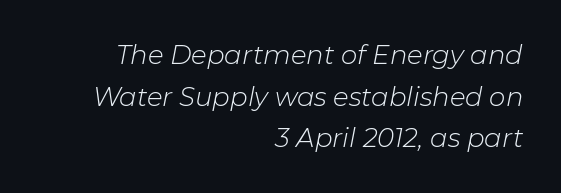
The image shows 26 px text type, italic (leaning right); set right-aligned, normal line spacing (1.6x), normal letter spacing, not underlined.
